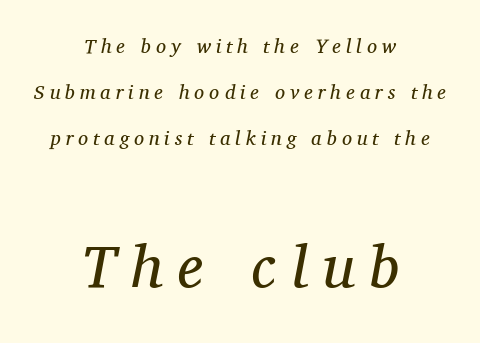
The image shows 60 px regular-weight serif type, italic (leaning right); set centered, loose line spacing (2.3x), unusually wide letter spacing (+0.25 em), not underlined; the second (bottom) block is 3.0x larger; medium stroke contrast and a medium x-height.
